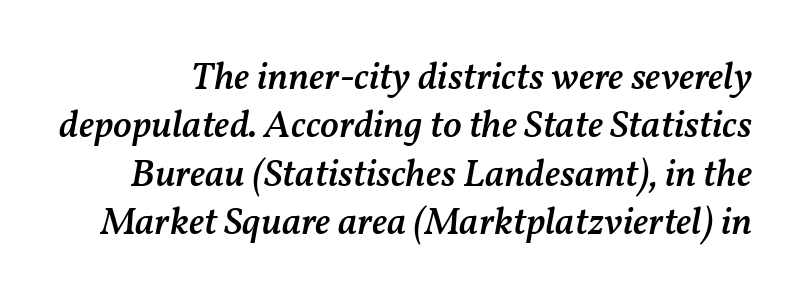
Q: Is the text bold? A: Semi-bold.
Q: Is the text italic (slanted)? A: Yes, it leans right by about 11 degrees.
Q: Is the text underlined? A: No.
Q: Is the spacing between letters normal or unusually wide? A: Normal.
Q: Width (condensed, normal, or wide)? A: Normal.
Q: Stroke contrast? A: Medium.
Q: x-height? A: Medium.
Q: Monospaced? A: No.
